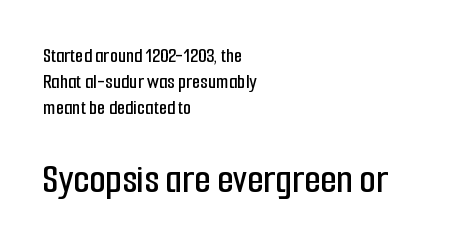
The image shows 42 px condensed sans-serif type, upright; set left-aligned, line spacing 1.23x, normal letter spacing, not underlined; the second (bottom) block is 2.0x larger; low stroke contrast and a medium x-height.
